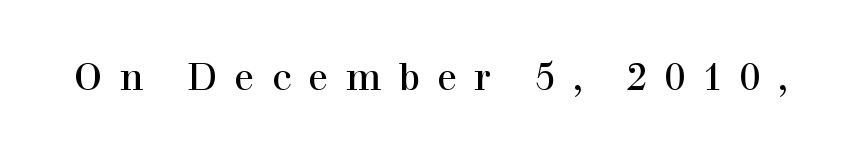
{"serif": "yes", "italic": "no", "bold": "no", "weight": "regular", "width": "normal", "stroke_contrast": "high", "x_height": "medium", "monospaced": "no", "underline": "no", "letter_spacing": "wide", "letter_spacing_em": 0.46, "glyph_px": 37}
